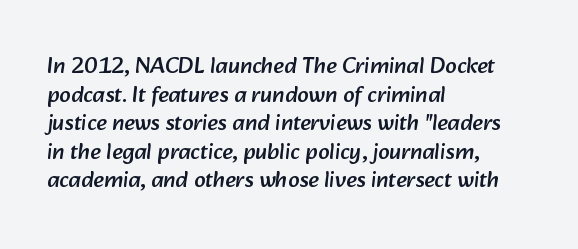
{"underline": "no", "align": "left", "line_spacing_ratio": 1.24, "letter_spacing": "normal", "letter_spacing_em": 0.0, "glyph_px": 23}
